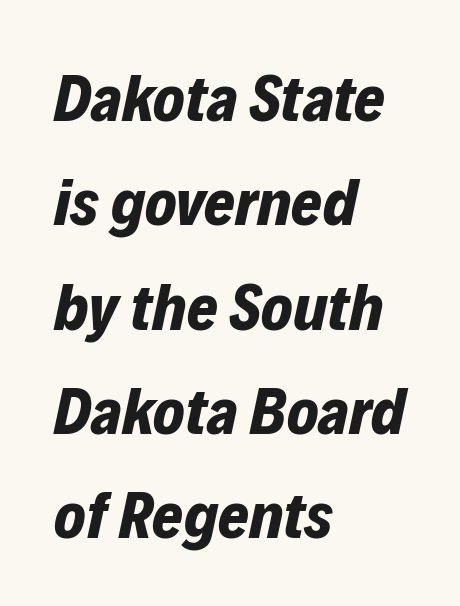
{"italic": "yes", "lean": "right", "slant_degrees": 12, "bold": "yes", "weight": "bold", "width": "normal", "stroke_contrast": "low", "x_height": "medium", "monospaced": "no", "underline": "no", "align": "left", "line_spacing": "normal", "line_spacing_ratio": 1.58, "letter_spacing": "normal", "letter_spacing_em": 0.0, "glyph_px": 66}
